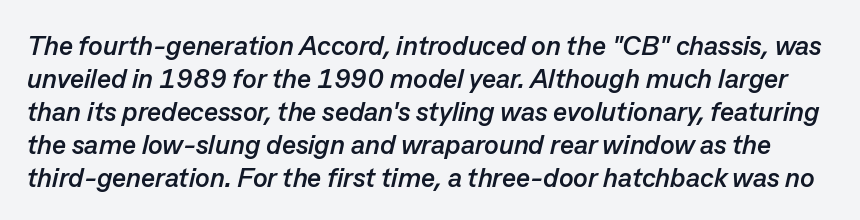
This is oblique type, the kind used for emphasis or titles. Default kerning and tracking; the words read as compact shapes. Check under the words: just untouched page. Heavy-handed strokes throughout: this text is bold.
